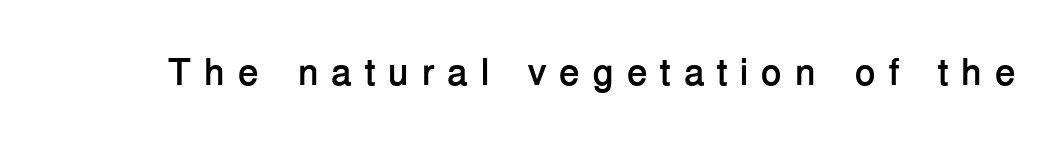
The passage shown has open, widely tracked lettering throughout. The type sits square on the baseline with zero lean. The letters advance in unequal steps, a hallmark of proportional type. Strokes here are thick enough to call this a true bold. Descenders are the only things crossing below the line.
